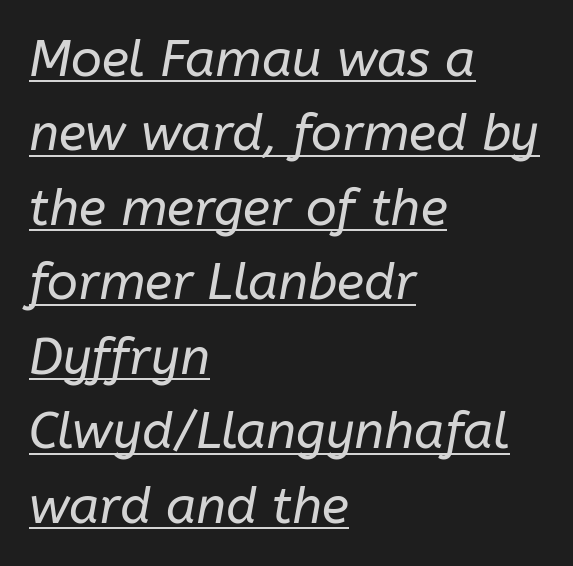
Q: Is the text bold? A: No.
Q: Is the text italic (slanted)? A: Yes, it leans right by about 10 degrees.
Q: Is the text underlined? A: Yes.
Q: How is the paragraph aligned? A: Left-aligned.
Q: Is the spacing between letters normal or unusually wide? A: Normal.
Q: Is the spacing between lines tight, normal or loose? A: Normal.
Q: Width (condensed, normal, or wide)? A: Normal.
Q: Stroke contrast? A: Low.
Q: x-height? A: Medium.
Q: Monospaced? A: No.
